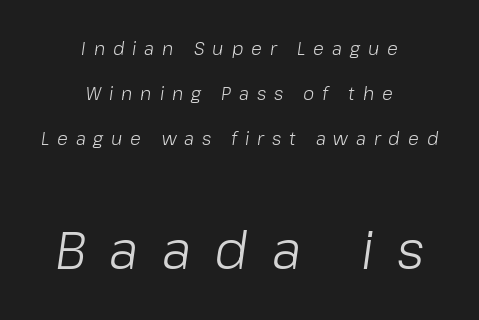
{"italic": "yes", "lean": "right", "slant_degrees": 8, "bold": "no", "weight": "light", "width": "normal", "stroke_contrast": "low", "x_height": "medium", "monospaced": "no", "underline": "no", "align": "center", "line_spacing": "loose", "line_spacing_ratio": 2.49, "letter_spacing": "wide", "letter_spacing_em": 0.44, "larger_block": "second", "size_ratio": 2.94, "glyph_px": 53}
